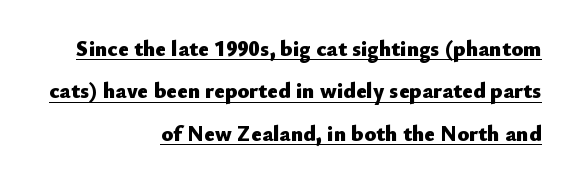
The typesetter has applied underlining to the passage shown. The line texture is even and compact thanks to regular tracking. Emphasis by weight is at full strength: bold. The vertical gap from one line to the next is large. The text block is weighted toward the right margin, trailing off unevenly leftward.
